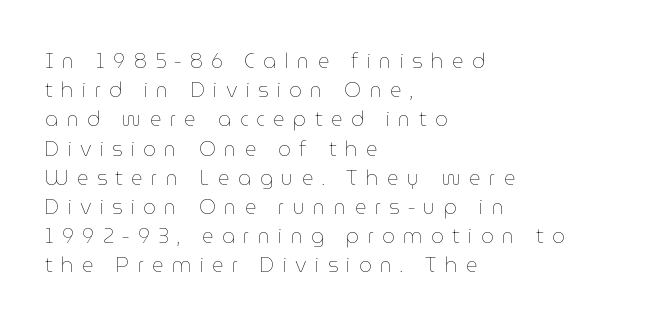
The image shows 20 px text type, upright; set left-aligned, normal line spacing (1.46x), unusually wide letter spacing (+0.42 em), not underlined.
